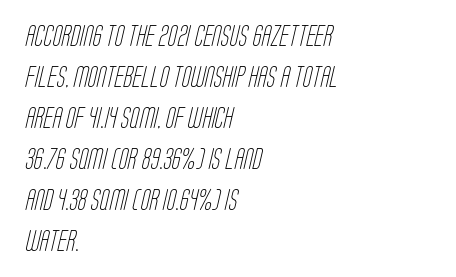
The image shows 21 px text type; set left-aligned, loose line spacing (1.95x), normal letter spacing, not underlined.
